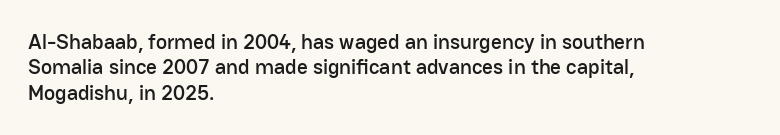
The image shows 21 px text type, upright; set left-aligned, line spacing 1.21x, normal letter spacing, not underlined.
